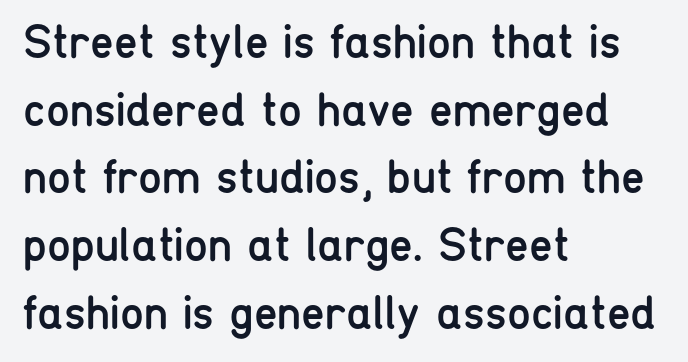
This is the regular roman posture of the typeface. A typesetter would call this proportional, since set widths differ per character. Typographically, this falls in the sans-serif category. Nothing heavy about these letters — not bold at all.
